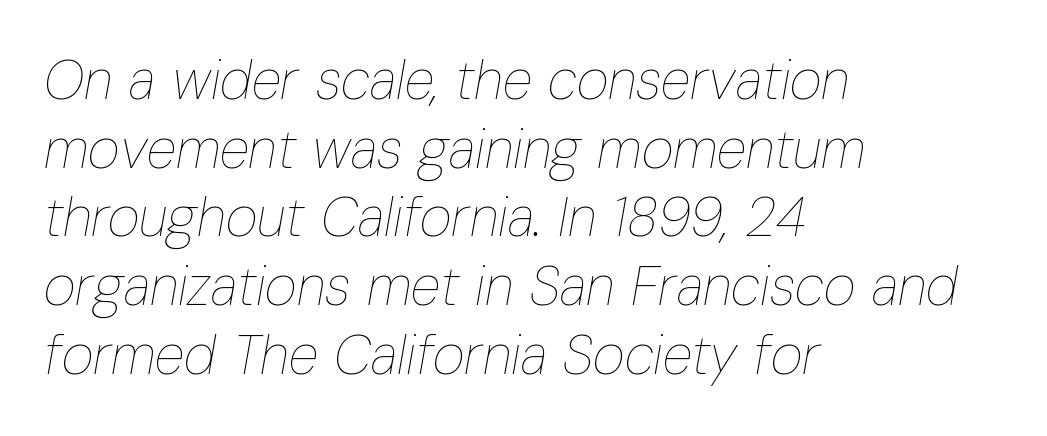
The image shows 55 px thin, condensed type, italic (leaning right); set left-aligned, normal line spacing (1.25x), normal letter spacing, not underlined; low stroke contrast and a medium x-height.
